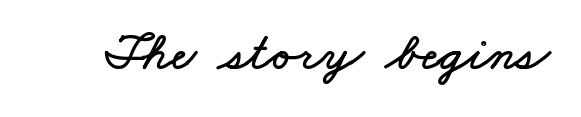
{"width": "wide", "stroke_contrast": "low", "x_height": "small", "monospaced": "no", "underline": "no", "letter_spacing": "normal", "letter_spacing_em": 0.0, "glyph_px": 54}
